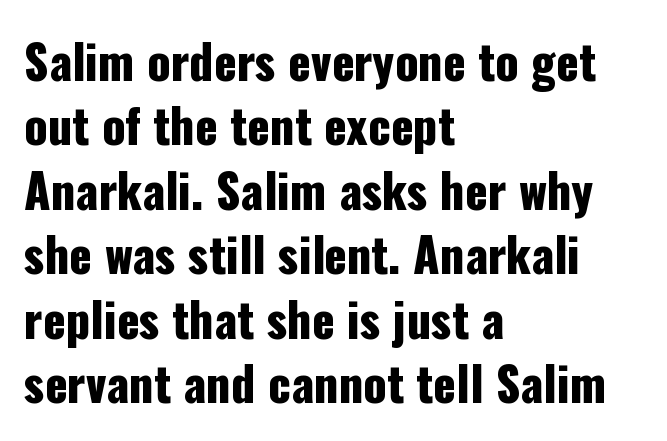
Q: Is the text italic (slanted)? A: No, it is upright.
Q: Is the typeface a serif or a sans-serif typeface? A: Sans-serif.
Q: Is the text underlined? A: No.
Q: How is the paragraph aligned? A: Left-aligned.
Q: Is the spacing between letters normal or unusually wide? A: Normal.
Q: Is the spacing between lines tight, normal or loose? A: Normal.
Q: Width (condensed, normal, or wide)? A: Condensed.
Q: Stroke contrast? A: Low.
Q: x-height? A: Medium.
Q: Monospaced? A: No.
